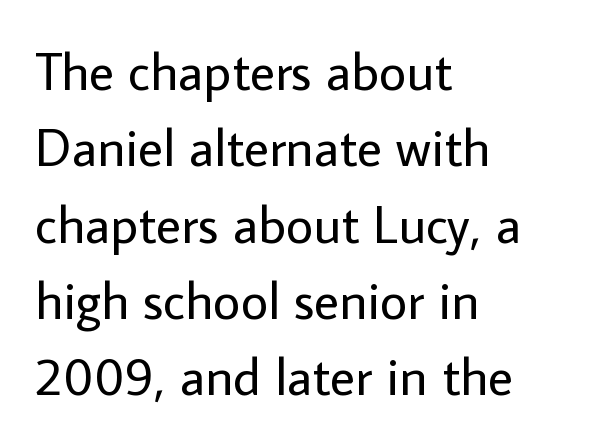
{"serif": "no", "italic": "no", "bold": "no", "weight": "regular", "width": "normal", "stroke_contrast": "low", "x_height": "medium", "monospaced": "no", "underline": "no", "align": "left", "line_spacing": "normal", "line_spacing_ratio": 1.44, "letter_spacing": "normal", "letter_spacing_em": 0.0, "glyph_px": 53}
